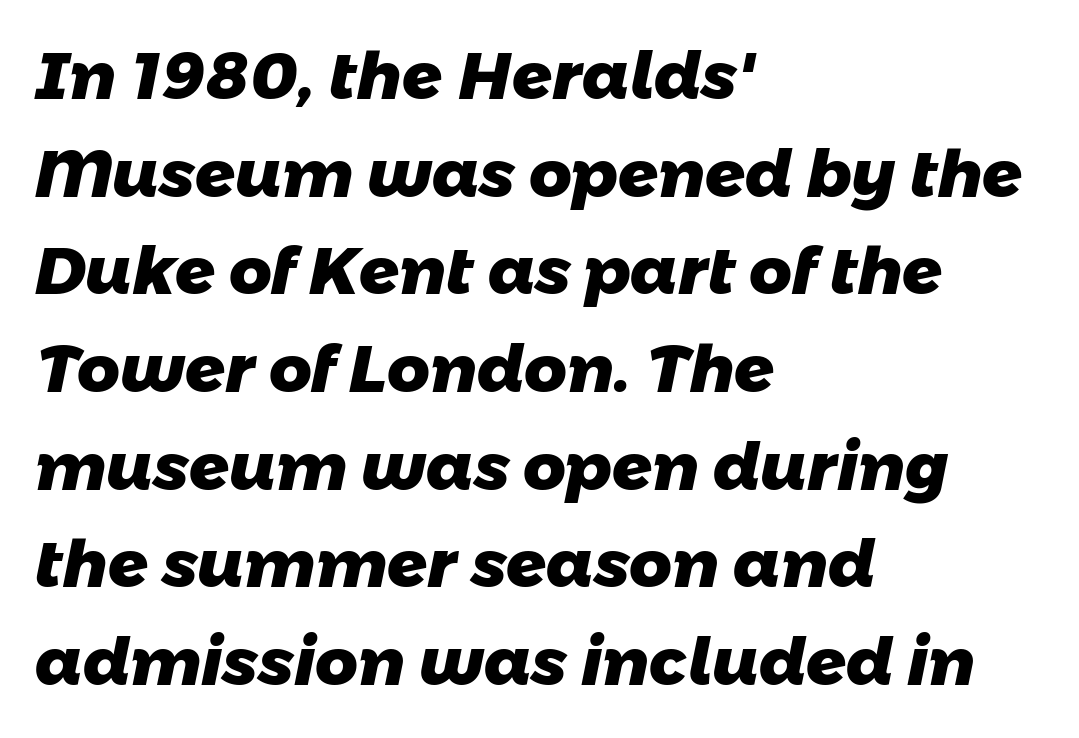
{"serif": "no", "bold": "yes", "weight": "heavy", "width": "normal", "stroke_contrast": "low", "x_height": "medium", "monospaced": "no", "underline": "no", "align": "left", "line_spacing": "normal", "line_spacing_ratio": 1.48, "letter_spacing": "normal", "letter_spacing_em": 0.0, "glyph_px": 66}
